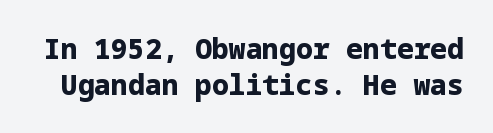
Q: Is the text bold? A: Yes.
Q: Is the text italic (slanted)? A: No, it is upright.
Q: Is the typeface a serif or a sans-serif typeface? A: Sans-serif.
Q: Is the text underlined? A: No.
Q: Is the spacing between letters normal or unusually wide? A: Normal.
Q: Is the spacing between lines tight, normal or loose? A: Normal.
Q: Width (condensed, normal, or wide)? A: Normal.
Q: Stroke contrast? A: Low.
Q: x-height? A: Medium.
